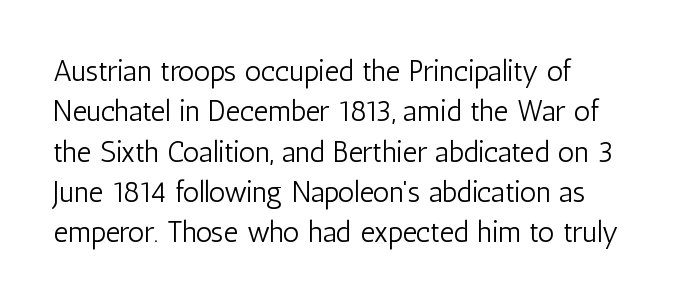
The image shows 29 px light, condensed sans-serif type, upright; set left-aligned, normal line spacing (1.39x), normal letter spacing, not underlined; low stroke contrast and a medium x-height.
